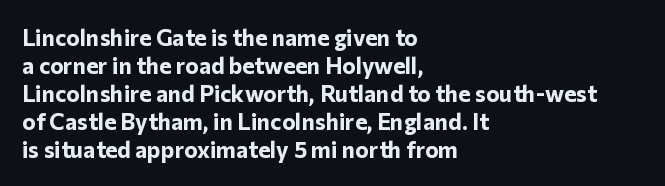
Q: Is the text bold? A: Yes.
Q: Is the text italic (slanted)? A: No, it is upright.
Q: Is the text underlined? A: No.
Q: How is the paragraph aligned? A: Left-aligned.
Q: Is the spacing between letters normal or unusually wide? A: Normal.
